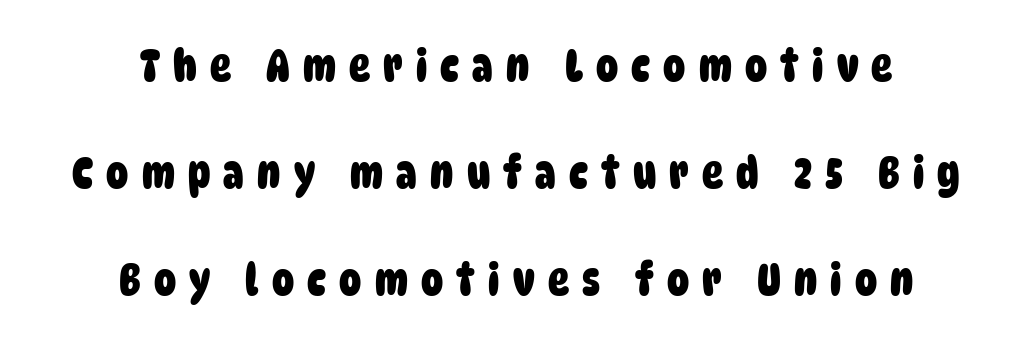
Casual observation: everything's sitting right in the middle. Spacing verdict: proportional, widths tailored to each character. To sum up the face: it is a sans, with no serifs. Rows of type keep a wide berth in the vertical direction. The face used here is rendered with a markedly widened letterfit. Emphasis by weight is at full strength: bold.
